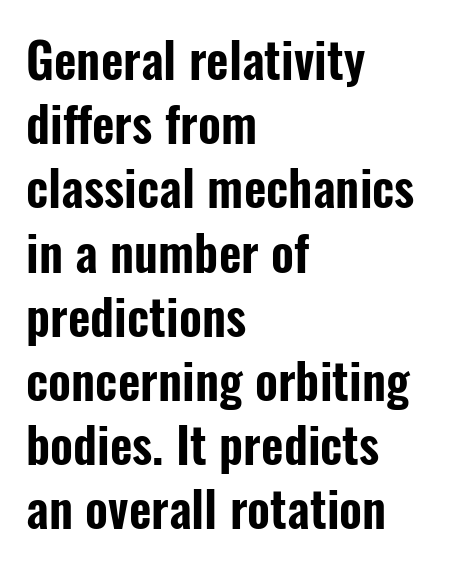
{"serif": "no", "italic": "no", "width": "condensed", "stroke_contrast": "low", "x_height": "medium", "monospaced": "no", "underline": "no", "align": "left", "line_spacing": "normal", "line_spacing_ratio": 1.31, "letter_spacing": "normal", "letter_spacing_em": 0.0, "glyph_px": 49}
